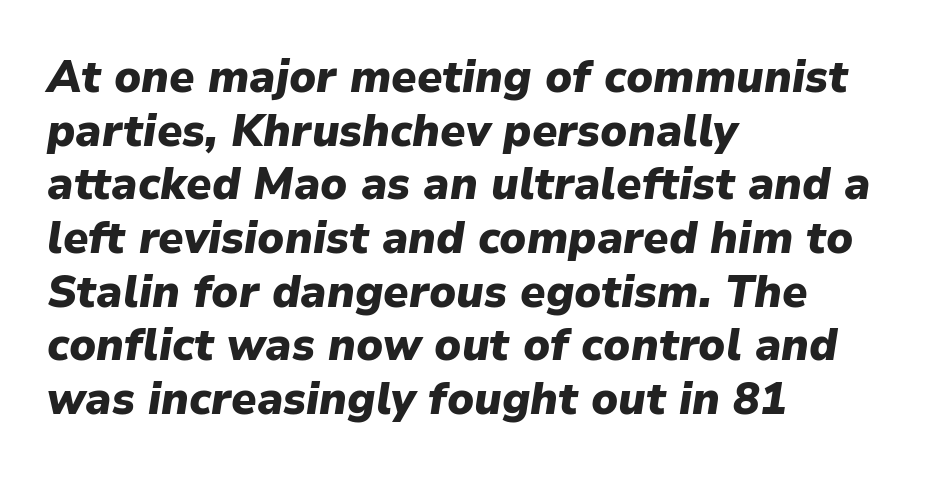
The image shows 44 px heavy type, italic (leaning right); set left-aligned, line spacing 1.22x, normal letter spacing, not underlined; low stroke contrast and a medium x-height.
